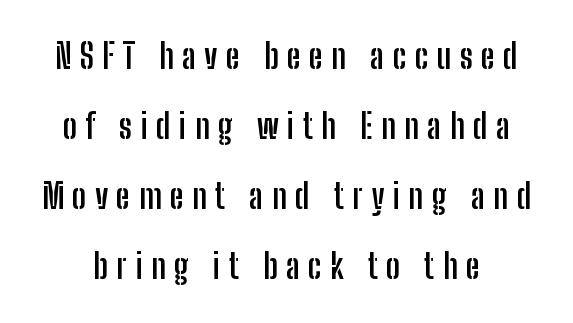
The image shows 34 px semibold, condensed sans-serif type, upright; set loose line spacing (2.06x), unusually wide letter spacing (+0.25 em), not underlined; low stroke contrast and a medium x-height.
